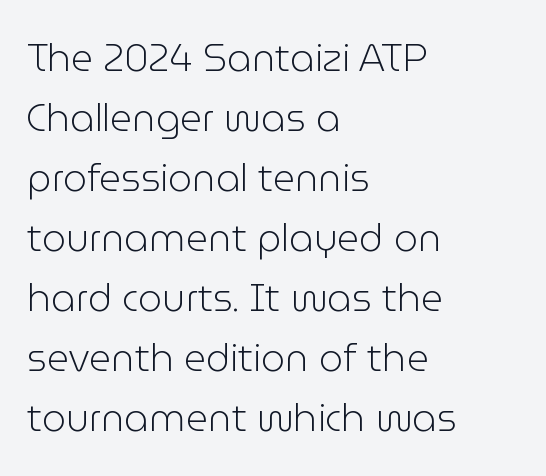
The image shows 38 px light sans-serif type, upright; set left-aligned, normal line spacing (1.58x), normal letter spacing, not underlined; low stroke contrast and a medium x-height.
